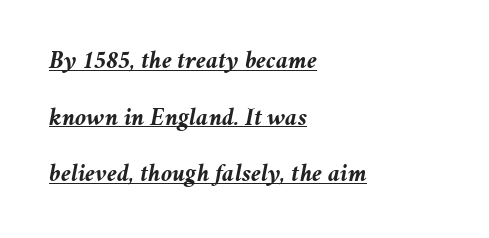
The image shows 25 px bold type, italic (leaning right); set left-aligned, loose line spacing (2.27x), normal letter spacing, underlined.
